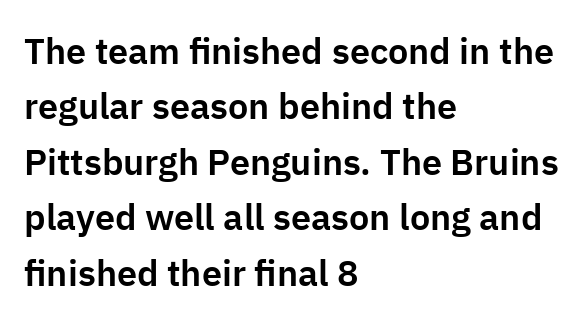
{"serif": "no", "italic": "no", "width": "normal", "stroke_contrast": "low", "x_height": "medium", "monospaced": "no", "underline": "no", "align": "left", "line_spacing": "normal", "line_spacing_ratio": 1.54, "letter_spacing": "normal", "letter_spacing_em": 0.0, "glyph_px": 36}
